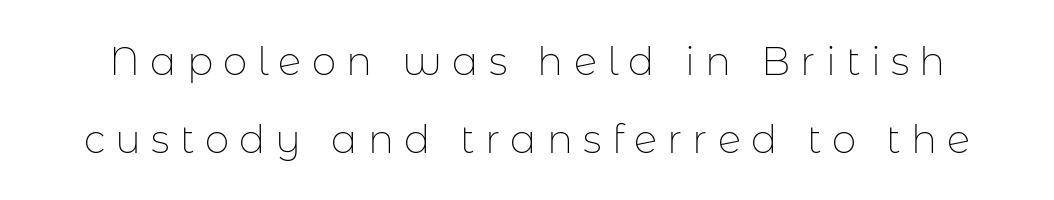
Caption: expanded tracking, letters set apart. Think of a printed novel: that variable character pitch is what you see here. The letters look calm and open, with moderate or lighter stems. These lines stand farther apart than default settings would place them. The letters carry no serifs — their stems end cleanly without finishing strokes.
